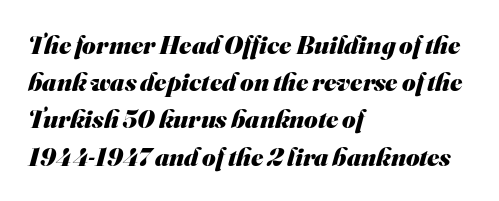
The image shows 26 px bold type; set left-aligned, normal line spacing (1.43x), normal letter spacing, not underlined.
